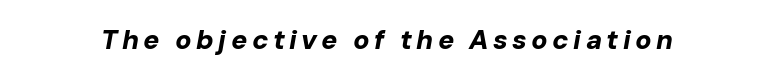
Q: Is the text bold? A: Yes.
Q: Is the text italic (slanted)? A: Yes, it leans right by about 10 degrees.
Q: Is the text underlined? A: No.
